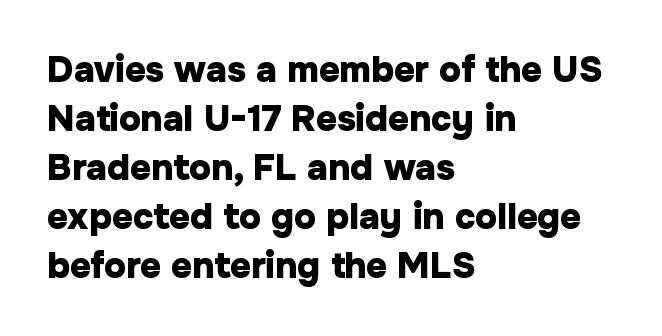
The lines are quadded left. The leading is moderate, giving the passage an even texture. Strong, thick strokes mark this as bold type. A typesetter would label this face a sans.
